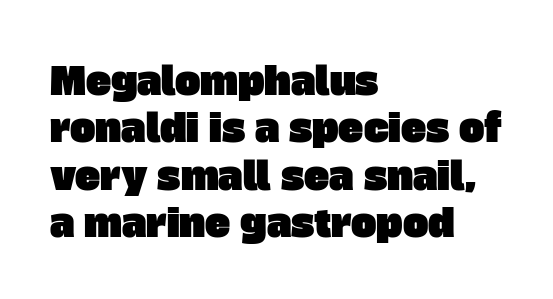
Q: Is the typeface a serif or a sans-serif typeface? A: Sans-serif.
Q: Is the text underlined? A: No.
Q: How is the paragraph aligned? A: Left-aligned.
Q: Is the spacing between letters normal or unusually wide? A: Normal.
Q: Is the spacing between lines tight, normal or loose? A: Normal.
Q: Width (condensed, normal, or wide)? A: Normal.
Q: Stroke contrast? A: Low.
Q: x-height? A: Large.
Q: Monospaced? A: No.
